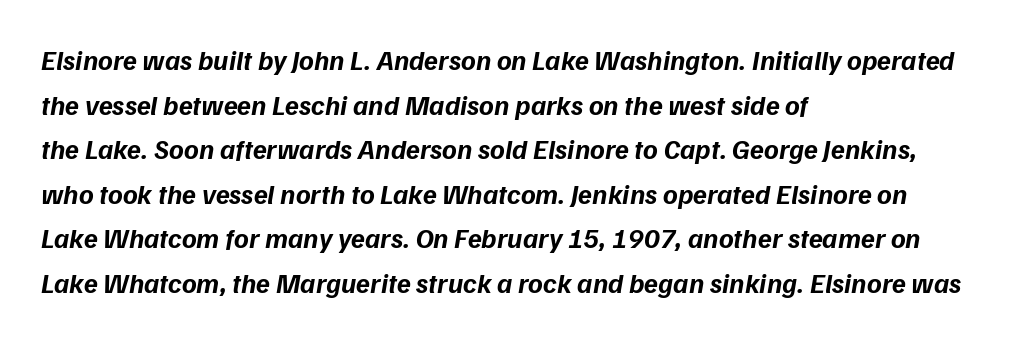
Varying glyph widths throughout — classic text-font behaviour. Does the copy run flush right? No — it runs flush left. Standard letterfit; no display-style spreading of the glyphs. The glyphs are unaccompanied by any horizontal stroke below them. Style check: oblique. The passage shown is emphatically bold.
